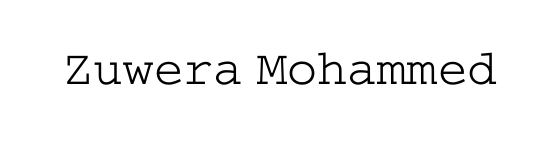
The image shows 50 px light, wide serif type, upright; set normal letter spacing, not underlined; low stroke contrast and a medium x-height.
